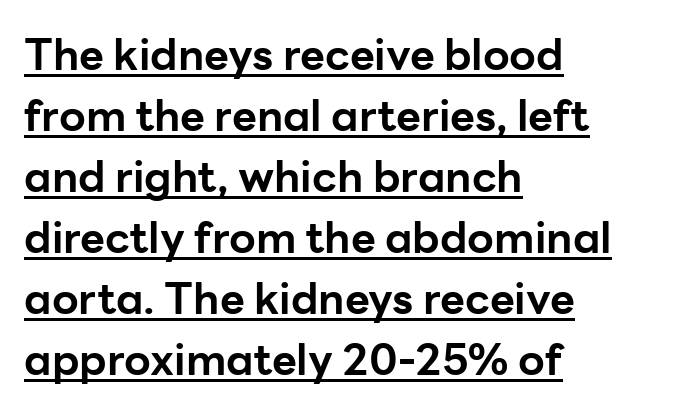
Q: Is the text bold? A: Yes.
Q: Is the text italic (slanted)? A: No, it is upright.
Q: Is the typeface a serif or a sans-serif typeface? A: Sans-serif.
Q: Is the text underlined? A: Yes.
Q: How is the paragraph aligned? A: Left-aligned.
Q: Is the spacing between letters normal or unusually wide? A: Normal.
Q: Is the spacing between lines tight, normal or loose? A: Normal.
Q: Width (condensed, normal, or wide)? A: Normal.
Q: Stroke contrast? A: Low.
Q: x-height? A: Medium.
Q: Monospaced? A: No.
